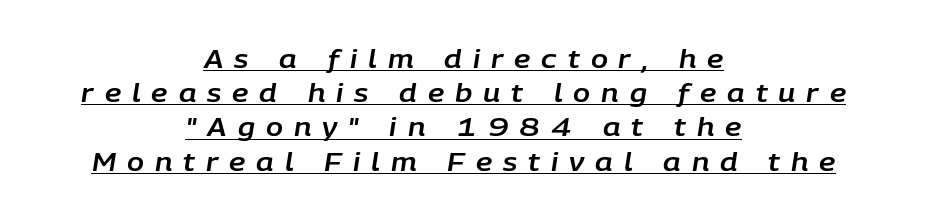
{"italic": "yes", "lean": "right", "slant_degrees": 9, "underline": "yes", "align": "center", "line_spacing": "normal", "line_spacing_ratio": 1.37, "letter_spacing": "wide", "letter_spacing_em": 0.44, "glyph_px": 25}
